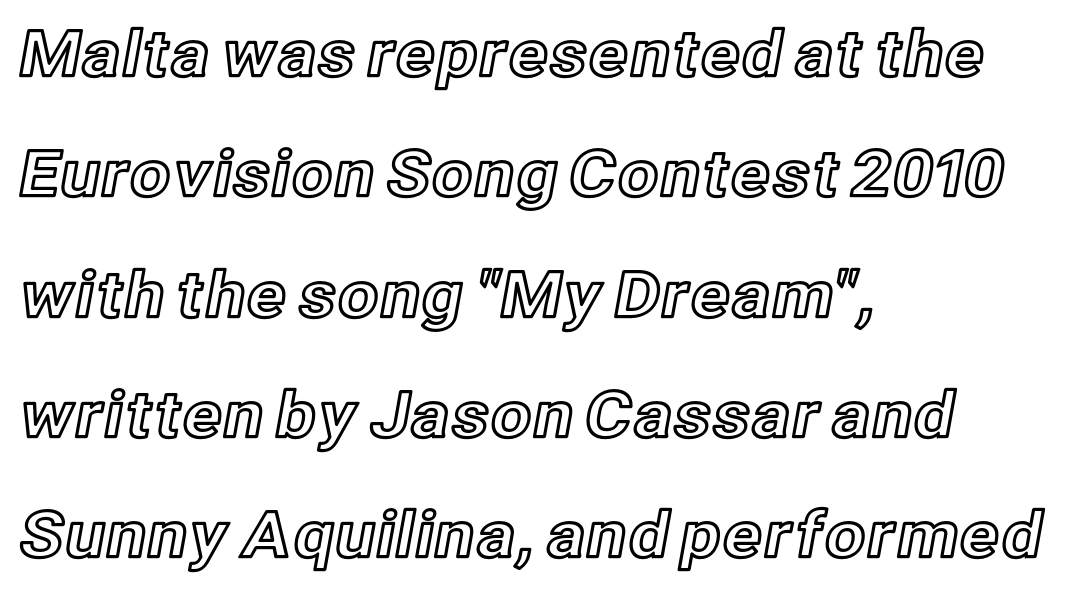
Proportional: the letters do not fall into vertical columns. A student would call this left alignment; a typographer would say flush left, rag right. The baseline area is clear.
